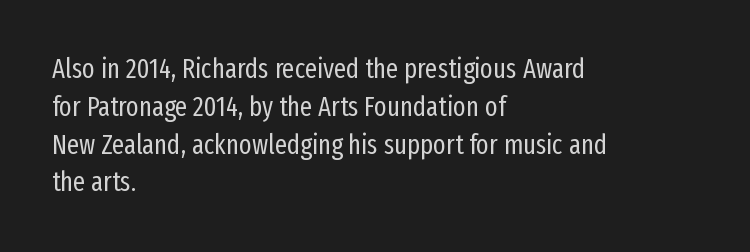
{"italic": "no", "bold": "no", "underline": "no", "align": "left", "line_spacing": "normal", "line_spacing_ratio": 1.4, "letter_spacing": "normal", "letter_spacing_em": 0.0, "glyph_px": 27}
